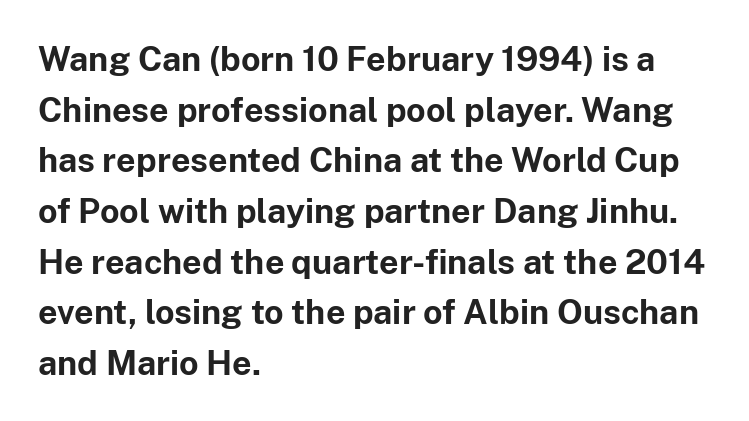
Regarding serifs, this sample does without them. This is the regular roman posture of the typeface. In terms of letterspacing, this is plain default setting. This sample is left-justified, so line endings fall wherever the words run out. The rendering uses natural spacing where letterforms have individual widths.
